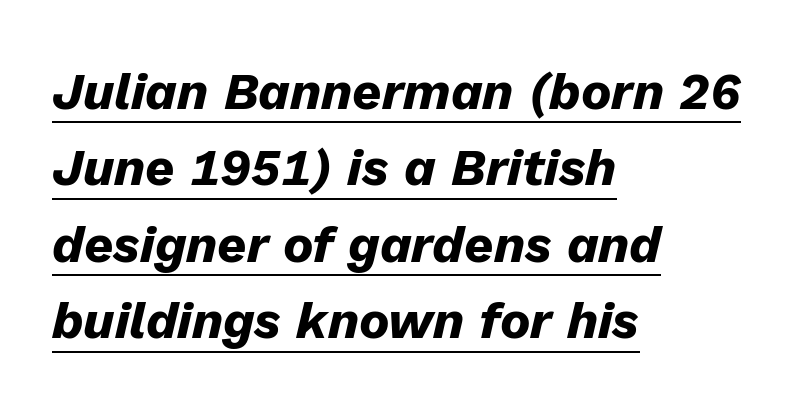
The image shows 51 px heavy type, italic (leaning right); set left-aligned, normal line spacing (1.5x), normal letter spacing, underlined; low stroke contrast and a medium x-height.
